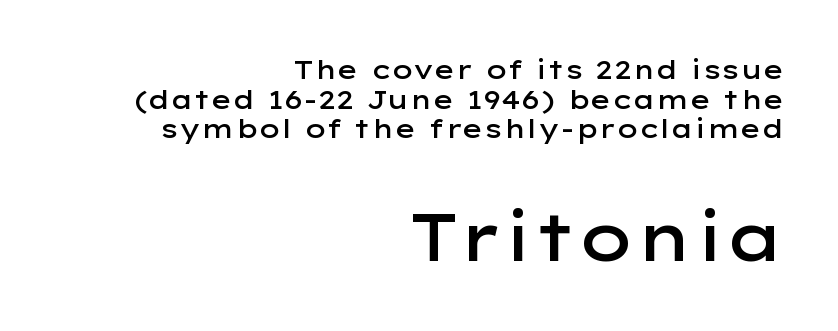
Horizontal bands of white between lines are thin slivers. Larger block? The one below; the one above is distinctly smaller. The rendering uses a semibold face; strokes are thickened but not to full bold. The passage shown has conventional tracking throughout.
